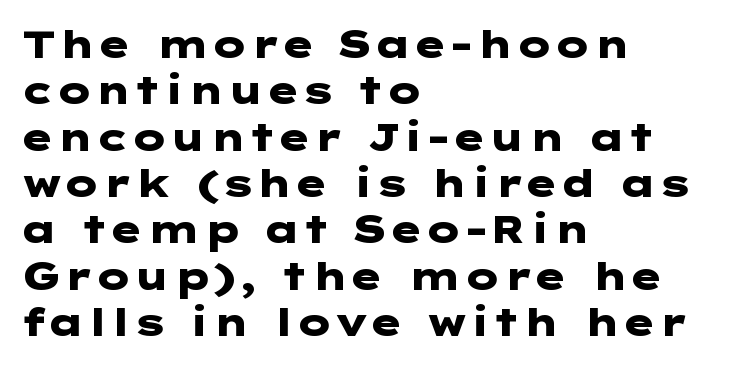
{"serif": "no", "italic": "no", "bold": "yes", "weight": "heavy", "width": "wide", "stroke_contrast": "low", "x_height": "medium", "underline": "no", "align": "left", "line_spacing_ratio": 1.22, "letter_spacing": "normal", "letter_spacing_em": 0.0, "glyph_px": 38}
